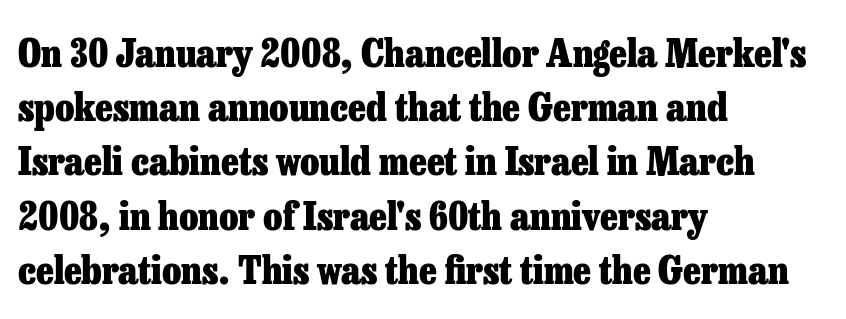
The image shows 39 px heavy serif type, upright; set left-aligned, normal line spacing (1.39x), normal letter spacing, not underlined; low stroke contrast and a medium x-height.
